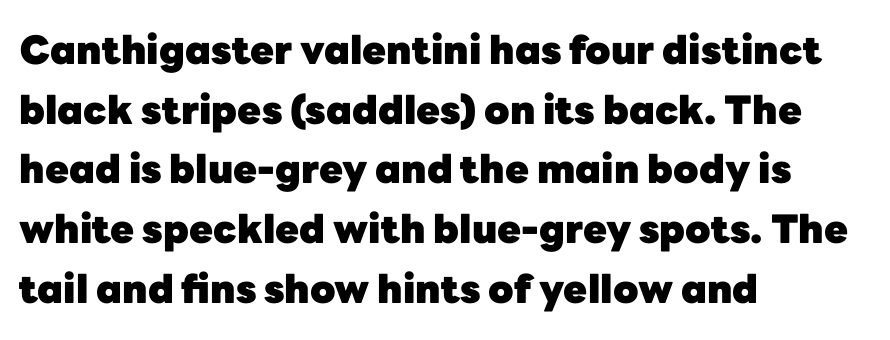
The image shows 39 px heavy sans-serif type, upright; set left-aligned, normal line spacing (1.53x), normal letter spacing, not underlined; low stroke contrast and a medium x-height.
